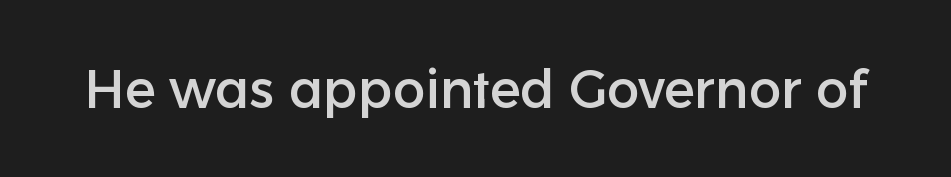
The image shows 54 px sans-serif type, upright; set normal letter spacing, not underlined; low stroke contrast and a medium x-height.
